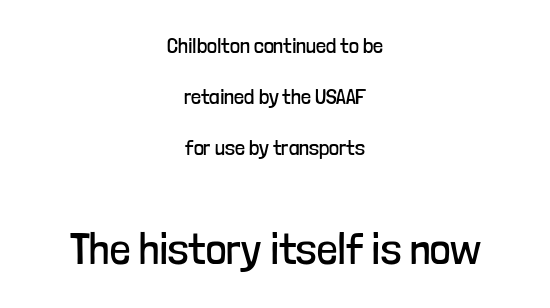
Q: Is the text bold? A: No.
Q: Is the text italic (slanted)? A: No, it is upright.
Q: Is the typeface a serif or a sans-serif typeface? A: Sans-serif.
Q: Is the text underlined? A: No.
Q: How is the paragraph aligned? A: Centered.
Q: Is the spacing between letters normal or unusually wide? A: Normal.
Q: Is the spacing between lines tight, normal or loose? A: Loose.
Q: Which block of text is set in a larger size, the first (top) or the second (bottom)? A: The second (bottom) one.
Q: Width (condensed, normal, or wide)? A: Condensed.
Q: Stroke contrast? A: Low.
Q: x-height? A: Medium.
Q: Monospaced? A: No.
